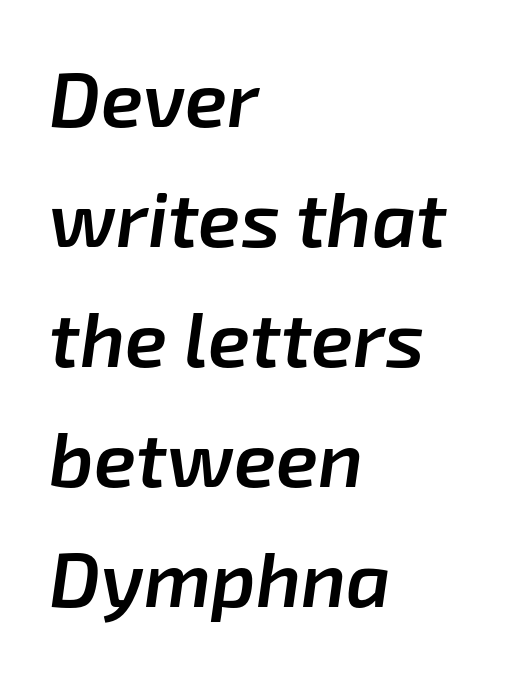
{"italic": "yes", "lean": "right", "slant_degrees": 8, "bold": "semi", "weight": "semibold", "width": "normal", "stroke_contrast": "low", "x_height": "medium", "monospaced": "no", "underline": "no", "align": "left", "line_spacing": "normal", "line_spacing_ratio": 1.56, "letter_spacing": "normal", "letter_spacing_em": 0.0, "glyph_px": 77}
